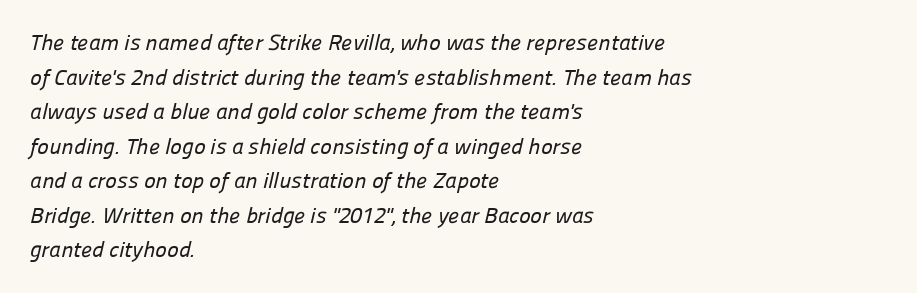
{"underline": "no", "align": "left", "line_spacing": "normal", "line_spacing_ratio": 1.57, "letter_spacing": "normal", "letter_spacing_em": 0.0, "glyph_px": 22}
